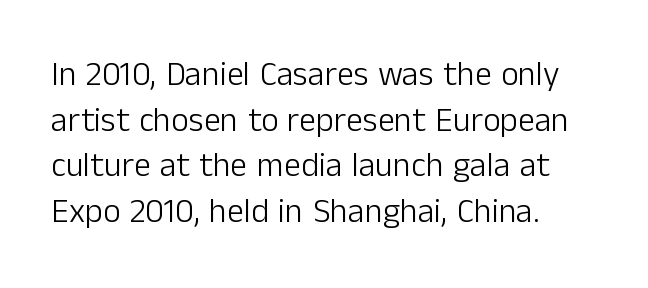
{"serif": "no", "italic": "no", "bold": "no", "weight": "light", "width": "normal", "stroke_contrast": "low", "x_height": "medium", "monospaced": "no", "underline": "no", "align": "left", "line_spacing": "normal", "line_spacing_ratio": 1.34, "letter_spacing": "normal", "letter_spacing_em": 0.0, "glyph_px": 34}
